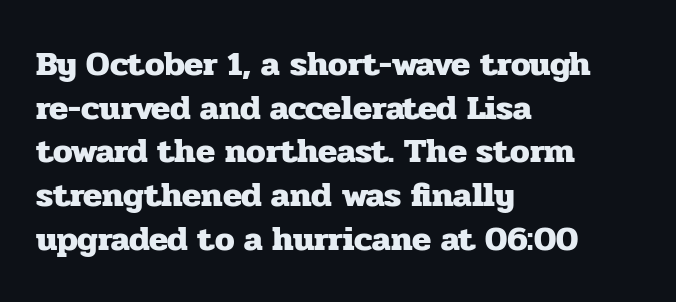
The image shows 35 px heavy serif type, upright; set left-aligned, normal line spacing (1.25x), normal letter spacing, not underlined; low stroke contrast and a medium x-height.
